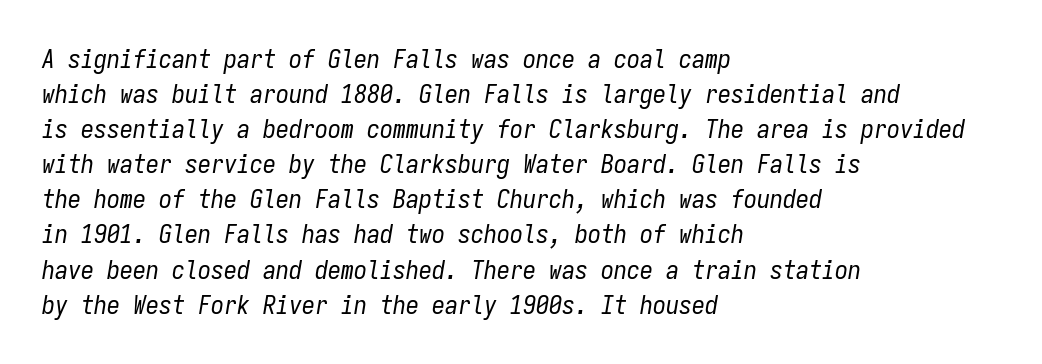
{"italic": "yes", "lean": "right", "slant_degrees": 9, "bold": "no", "underline": "no", "align": "left", "line_spacing": "normal", "line_spacing_ratio": 1.35, "letter_spacing": "normal", "letter_spacing_em": 0.0, "glyph_px": 26}
